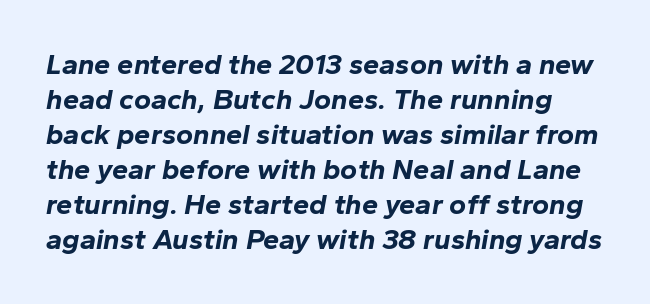
A bare baseline throughout the passage. A typesetter would call this proportional, since set widths differ per character. The characters look thick and weighty, a clear bold. You can tell it's italic because the verticals aren't actually vertical. This rendering leaves character spacing at its baseline value.
